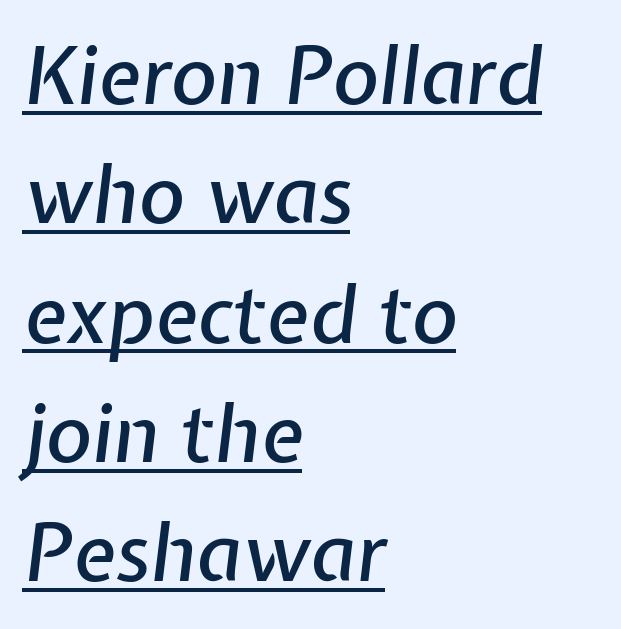
Q: Is the text italic (slanted)? A: Yes, it leans right by about 7 degrees.
Q: Is the text underlined? A: Yes.
Q: How is the paragraph aligned? A: Left-aligned.
Q: Is the spacing between letters normal or unusually wide? A: Normal.
Q: Is the spacing between lines tight, normal or loose? A: Normal.
Q: Width (condensed, normal, or wide)? A: Normal.
Q: Stroke contrast? A: Low.
Q: x-height? A: Medium.
Q: Monospaced? A: No.
